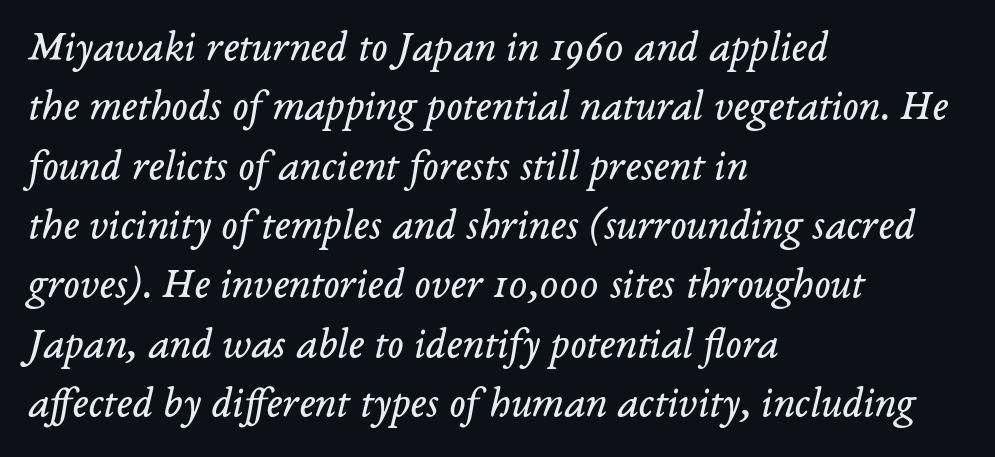
Q: Is the text bold? A: No.
Q: Is the text italic (slanted)? A: Yes, it leans right by about 14 degrees.
Q: Is the typeface a serif or a sans-serif typeface? A: Serif.
Q: Is the text underlined? A: No.
Q: How is the paragraph aligned? A: Left-aligned.
Q: Is the spacing between letters normal or unusually wide? A: Normal.
Q: Is the spacing between lines tight, normal or loose? A: Normal.
Q: Width (condensed, normal, or wide)? A: Normal.
Q: Stroke contrast? A: Low.
Q: x-height? A: Medium.
Q: Monospaced? A: No.
